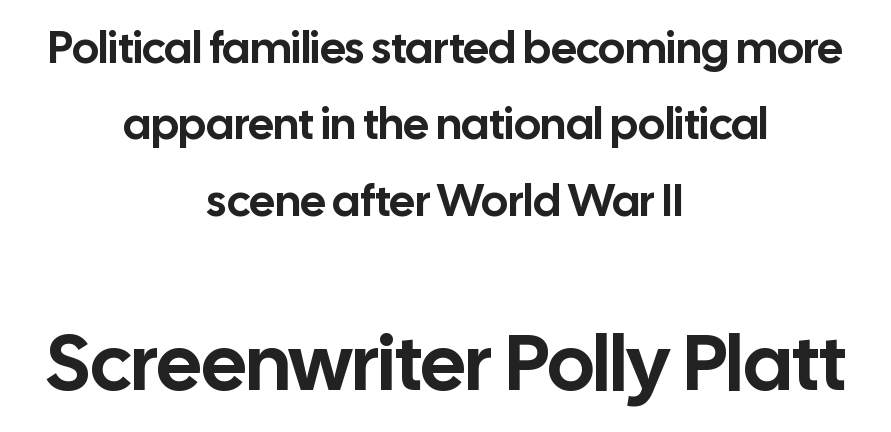
Q: Is the text italic (slanted)? A: No, it is upright.
Q: Is the typeface a serif or a sans-serif typeface? A: Sans-serif.
Q: Is the text underlined? A: No.
Q: How is the paragraph aligned? A: Centered.
Q: Is the spacing between letters normal or unusually wide? A: Normal.
Q: Is the spacing between lines tight, normal or loose? A: Normal.
Q: Which block of text is set in a larger size, the first (top) or the second (bottom)? A: The second (bottom) one.
Q: Width (condensed, normal, or wide)? A: Normal.
Q: Stroke contrast? A: Low.
Q: x-height? A: Medium.
Q: Monospaced? A: No.
